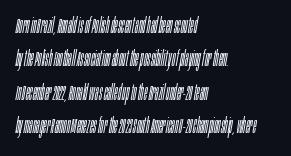
{"italic": "yes", "lean": "right", "slant_degrees": 10, "bold": "no", "underline": "no", "align": "left", "line_spacing": "normal", "line_spacing_ratio": 1.59, "letter_spacing": "normal", "letter_spacing_em": 0.0, "glyph_px": 21}
